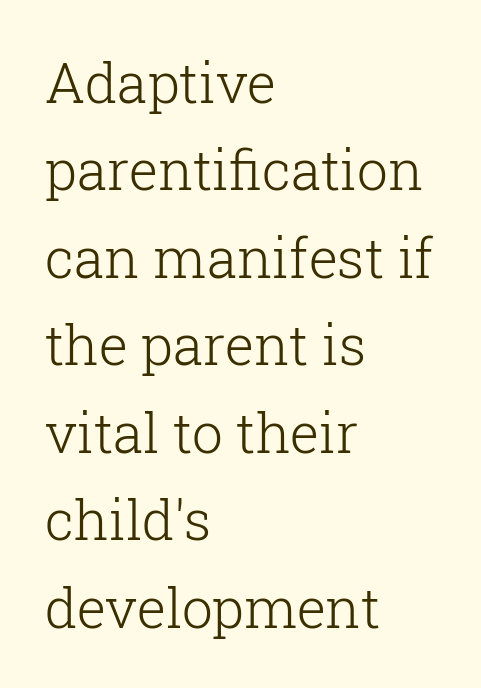
{"serif": "yes", "italic": "no", "bold": "no", "weight": "light", "width": "normal", "stroke_contrast": "low", "x_height": "medium", "monospaced": "no", "underline": "no", "align": "left", "line_spacing": "normal", "line_spacing_ratio": 1.59, "letter_spacing": "normal", "letter_spacing_em": 0.0, "glyph_px": 55}
